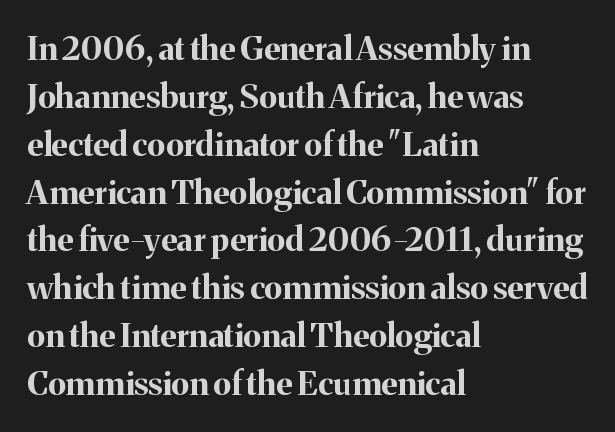
{"serif": "yes", "italic": "no", "bold": "yes", "weight": "bold", "width": "normal", "stroke_contrast": "medium", "x_height": "medium", "monospaced": "no", "underline": "no", "align": "left", "line_spacing": "normal", "line_spacing_ratio": 1.45, "letter_spacing": "normal", "letter_spacing_em": 0.0, "glyph_px": 33}
